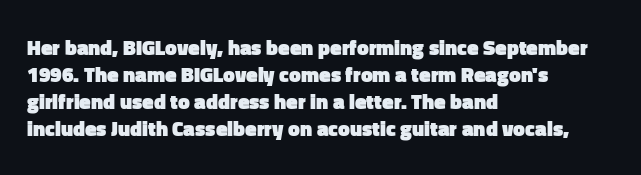
Q: Is the text bold? A: Yes.
Q: Is the text italic (slanted)? A: No, it is upright.
Q: Is the text underlined? A: No.
Q: How is the paragraph aligned? A: Left-aligned.
Q: Is the spacing between letters normal or unusually wide? A: Normal.
Q: Is the spacing between lines tight, normal or loose? A: Normal.
